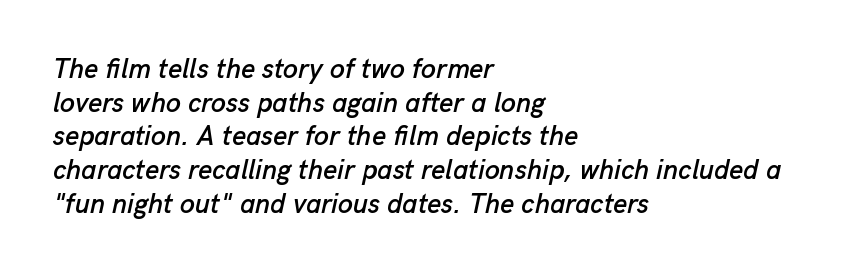
Characters are canted at an angle relative to the baseline's perpendicular. Line spacing here is normal. Tracking here is standard; glyphs follow each other at the usual distance. One-word summary of the alignment: left. Underline: absent.
